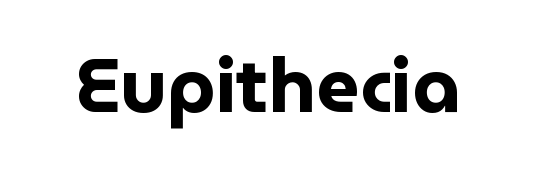
Honestly, there is no underline to notice here at all. You could not count columns in this text — the font is proportionally spaced. The typography opts for an upright posture over an oblique one. A full-strength bold gives these letters their thick strokes.
